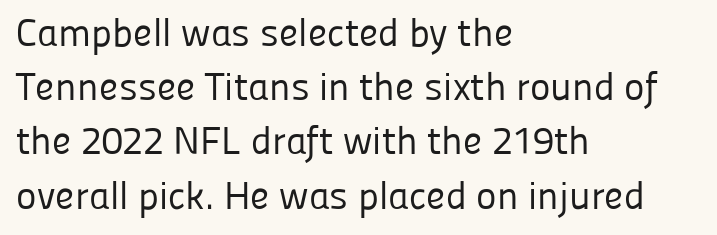
Q: Is the text bold? A: No.
Q: Is the text italic (slanted)? A: No, it is upright.
Q: Is the typeface a serif or a sans-serif typeface? A: Sans-serif.
Q: Is the text underlined? A: No.
Q: How is the paragraph aligned? A: Left-aligned.
Q: Is the spacing between letters normal or unusually wide? A: Normal.
Q: Is the spacing between lines tight, normal or loose? A: Normal.
Q: Width (condensed, normal, or wide)? A: Normal.
Q: Stroke contrast? A: Low.
Q: x-height? A: Medium.
Q: Monospaced? A: No.
